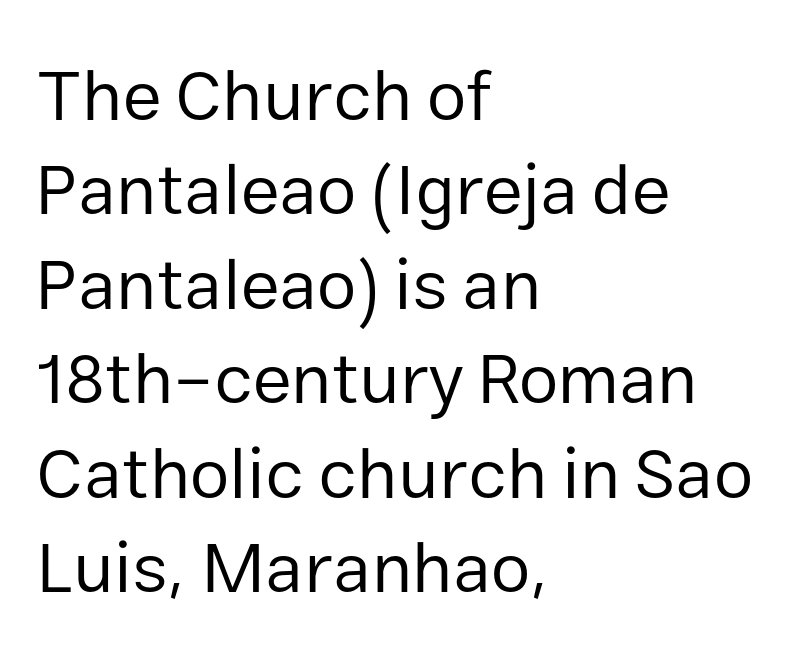
Visually the block forms a straight wall on the left and a jagged coastline on the right. Short note: letters normally spaced. Think standard paragraph weight, or any step lighter than that. Nothing sits at the stroke ends, so this counts as sans-serif. Regular leading.
